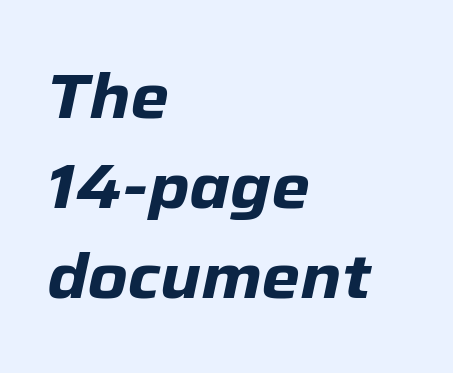
{"italic": "yes", "lean": "right", "slant_degrees": 12, "bold": "yes", "weight": "heavy", "width": "normal", "stroke_contrast": "low", "x_height": "medium", "monospaced": "no", "underline": "no", "align": "left", "line_spacing": "normal", "line_spacing_ratio": 1.45, "letter_spacing": "normal", "letter_spacing_em": 0.0, "glyph_px": 62}
